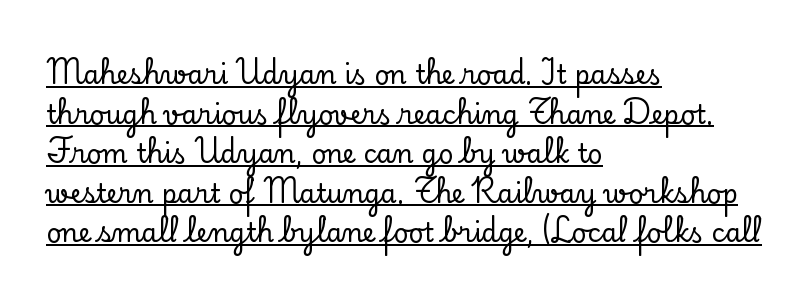
The image shows 26 px text type, upright; set left-aligned, normal line spacing (1.52x), normal letter spacing, underlined.
